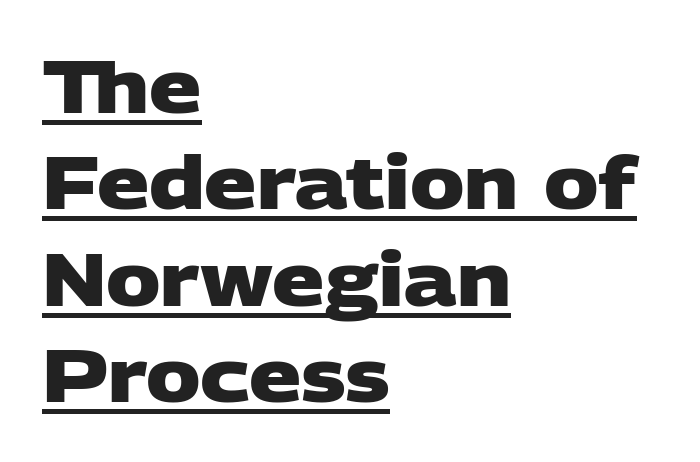
The image shows 73 px heavy, wide sans-serif type; set left-aligned, normal line spacing (1.32x), normal letter spacing, underlined; low stroke contrast and a large x-height.
